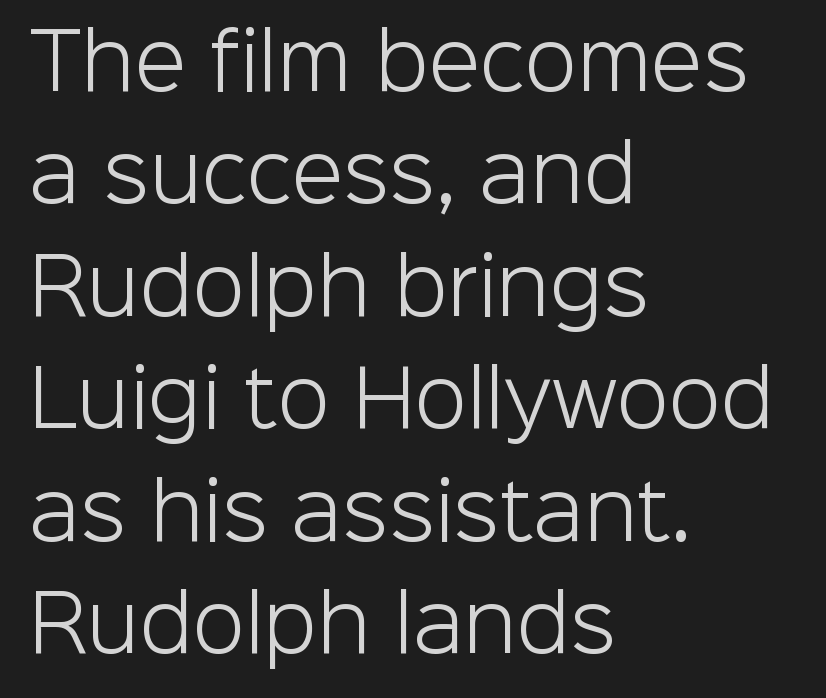
{"serif": "no", "italic": "no", "bold": "no", "weight": "light", "width": "normal", "stroke_contrast": "low", "x_height": "medium", "monospaced": "no", "underline": "no", "align": "left", "line_spacing": "normal", "line_spacing_ratio": 1.48, "letter_spacing": "normal", "letter_spacing_em": 0.0, "glyph_px": 76}
